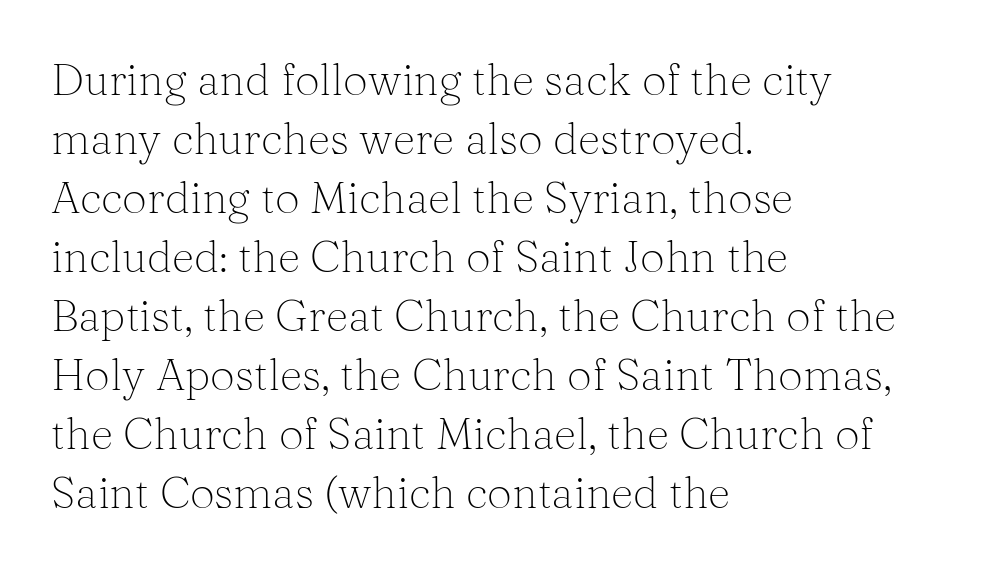
Reading down the block, your eye returns to a fixed left position each line. Examine the stroke ends and you'll spot serifs. Designer's note — italics off, roman on. No heavy texture on the line: the type isn't bold.
